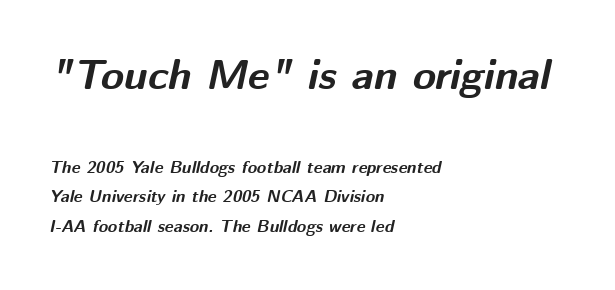
Q: Is the text bold? A: Yes.
Q: Is the text italic (slanted)? A: Yes, it leans right by about 12 degrees.
Q: Is the text underlined? A: No.
Q: How is the paragraph aligned? A: Left-aligned.
Q: Is the spacing between letters normal or unusually wide? A: Normal.
Q: Which block of text is set in a larger size, the first (top) or the second (bottom)? A: The first (top) one.
Q: Width (condensed, normal, or wide)? A: Normal.
Q: Stroke contrast? A: Medium.
Q: x-height? A: Medium.
Q: Monospaced? A: No.
